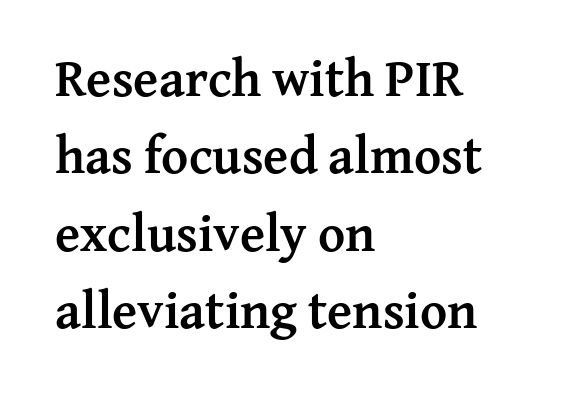
Successive baselines arrive at the customary interval. The foot of each line stays bare and open. Italic: no, the glyphs are upright roman. Every row of glyphs begins at an identical x-position on the left. The passage shown is typed in a proportional face where columns would drift. Classification — serif.
